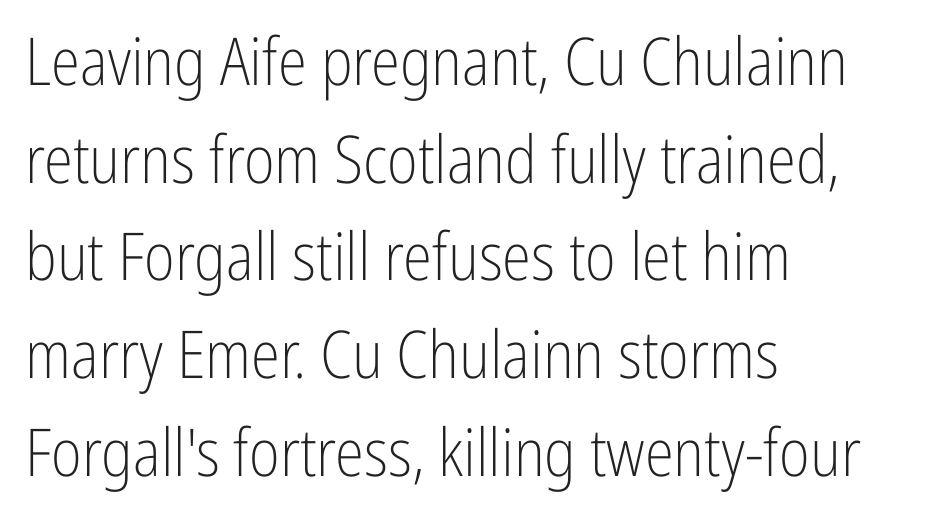
Q: Is the text bold? A: No.
Q: Is the text italic (slanted)? A: No, it is upright.
Q: Is the typeface a serif or a sans-serif typeface? A: Sans-serif.
Q: Is the text underlined? A: No.
Q: How is the paragraph aligned? A: Left-aligned.
Q: Is the spacing between letters normal or unusually wide? A: Normal.
Q: Is the spacing between lines tight, normal or loose? A: Normal.
Q: Width (condensed, normal, or wide)? A: Condensed.
Q: Stroke contrast? A: Low.
Q: x-height? A: Medium.
Q: Monospaced? A: No.
